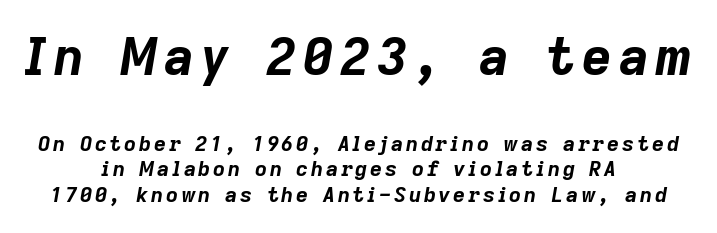
The rendering uses natural spacing where letterforms have individual widths. Short and long lines alike share a common midpoint. The font's italic variant was chosen for this text. The letters in the upper block stand taller than those in the block below. Anything drawn beneath the words? Only blank space. Caption: bold face, heavy strokes.
